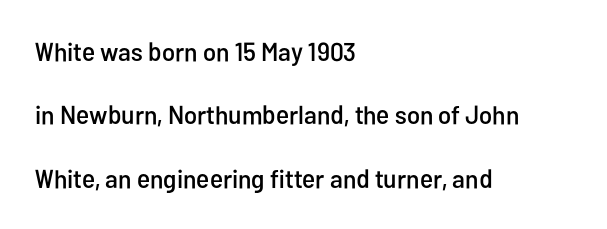
These lines were composed using upright roman letters. The line texture is even and compact thanks to regular tracking. The space beneath each line is pristine and unruled. Does the copy run flush right? No — it runs flush left. Reading down the column, the eye jumps a long way to each next line.
